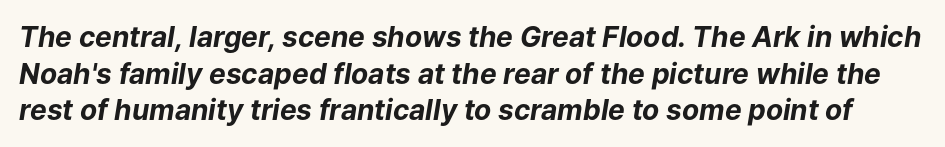
Q: Is the text bold? A: Yes.
Q: Is the text italic (slanted)? A: Yes, it leans right by about 9 degrees.
Q: Is the text underlined? A: No.
Q: Is the spacing between letters normal or unusually wide? A: Normal.
Q: Is the spacing between lines tight, normal or loose? A: Normal.
Q: Width (condensed, normal, or wide)? A: Normal.
Q: Stroke contrast? A: Low.
Q: x-height? A: Medium.
Q: Monospaced? A: No.
